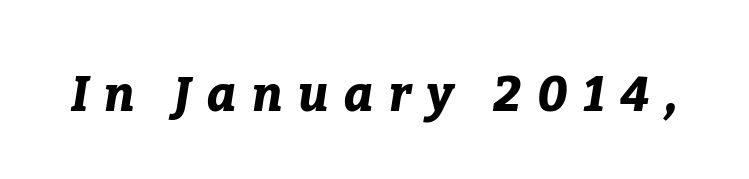
The letters are spread apart with noticeably loose tracking. Each letter keeps its own natural width here, so spacing adapts to shape. It's the slanting kind of type. Plain, unruled lines of type. Weight check: bold — yes, fully.
